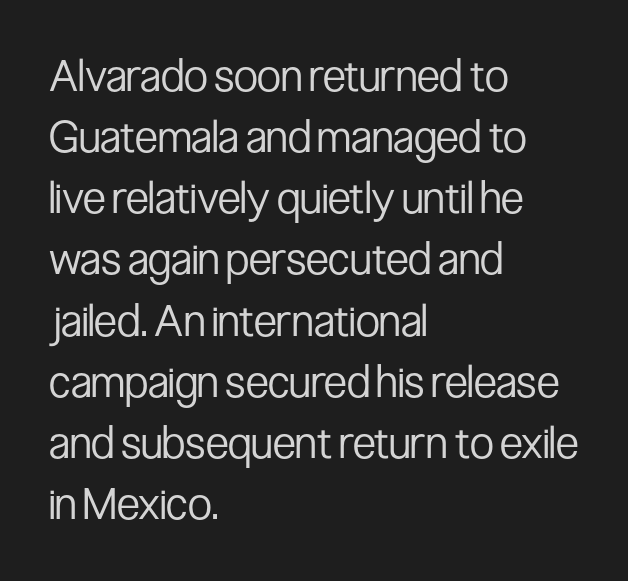
{"serif": "no", "italic": "no", "bold": "no", "weight": "regular", "width": "condensed", "stroke_contrast": "low", "x_height": "medium", "monospaced": "no", "underline": "no", "align": "left", "line_spacing": "normal", "line_spacing_ratio": 1.39, "letter_spacing": "normal", "letter_spacing_em": 0.0, "glyph_px": 44}
